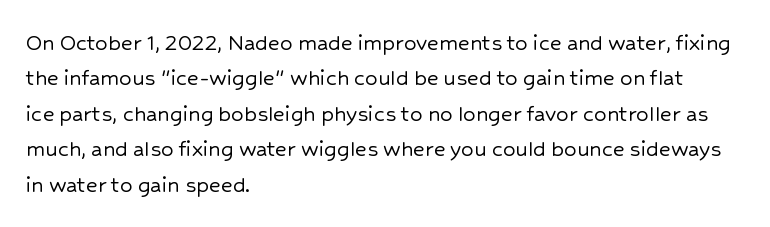
The line texture is even and compact thanks to regular tracking. Glance below the letters and you will spot only blank space. It's the straight-up-and-down kind of type. Each line starts at the same left margin while the right side varies. Reading down the column, the eye jumps a familiar distance to each next line.
